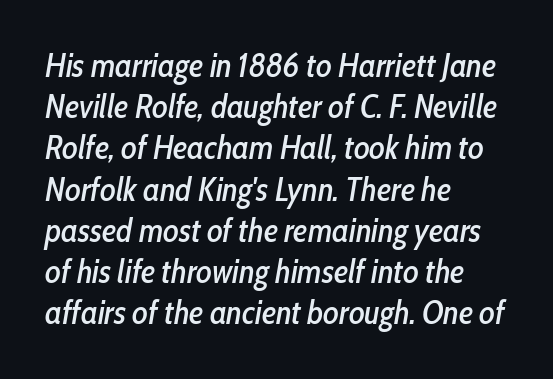
Q: Is the text italic (slanted)? A: Yes, it leans right by about 10 degrees.
Q: Is the text underlined? A: No.
Q: How is the paragraph aligned? A: Left-aligned.
Q: Is the spacing between letters normal or unusually wide? A: Normal.
Q: Is the spacing between lines tight, normal or loose? A: Normal.
Q: Width (condensed, normal, or wide)? A: Condensed.
Q: Stroke contrast? A: Low.
Q: x-height? A: Medium.
Q: Monospaced? A: No.
